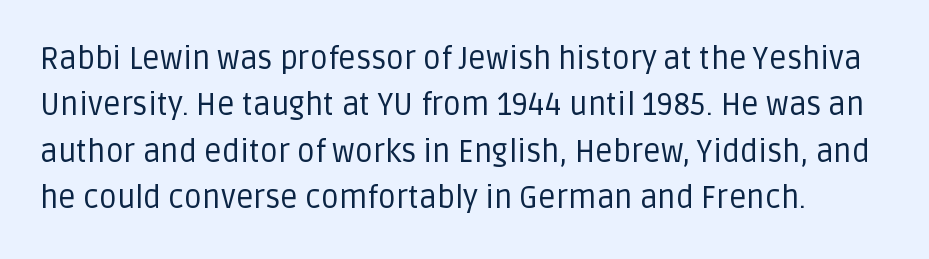
{"serif": "no", "italic": "no", "bold": "no", "weight": "regular", "width": "normal", "stroke_contrast": "low", "x_height": "large", "monospaced": "no", "underline": "no", "line_spacing": "normal", "line_spacing_ratio": 1.5, "letter_spacing": "normal", "letter_spacing_em": 0.0, "glyph_px": 31}
